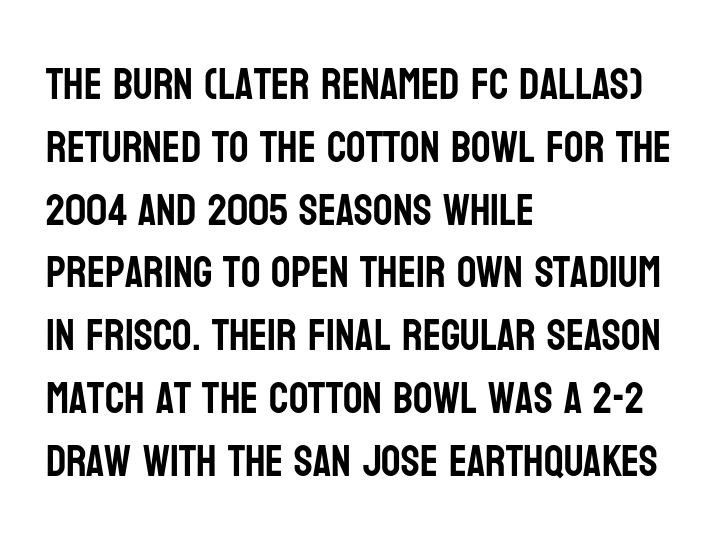
The lines are quadded left. Tall strokes in this sample are plumb rather than angled. A typesetter would label this face a sans. Nothing unusual about the tracking: characters are spaced as the font intends. Proportional: the letters do not fall into vertical columns.
